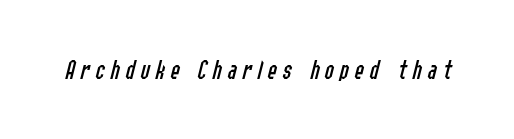
Varying glyph widths throughout — classic text-font behaviour. The gaps between neighbouring characters are conspicuously large. The letterforms sit at book weight or below. Italic? Definitely — the glyphs are oblique. Nobody drew a line under any word here.
